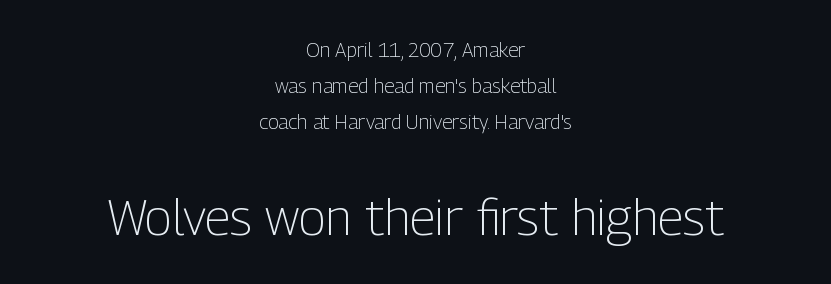
Q: Is the text bold? A: No.
Q: Is the text italic (slanted)? A: No, it is upright.
Q: Is the typeface a serif or a sans-serif typeface? A: Sans-serif.
Q: Is the text underlined? A: No.
Q: How is the paragraph aligned? A: Centered.
Q: Is the spacing between letters normal or unusually wide? A: Normal.
Q: Which block of text is set in a larger size, the first (top) or the second (bottom)? A: The second (bottom) one.
Q: Width (condensed, normal, or wide)? A: Condensed.
Q: Stroke contrast? A: Low.
Q: x-height? A: Medium.
Q: Monospaced? A: No.
